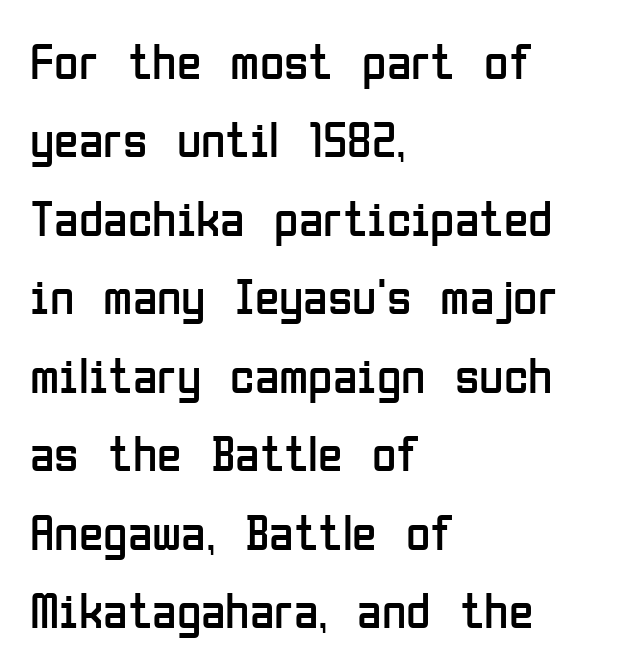
The image shows 50 px regular-weight, condensed sans-serif type, upright; set left-aligned, normal line spacing (1.57x), normal letter spacing, not underlined; low stroke contrast and a medium x-height.
